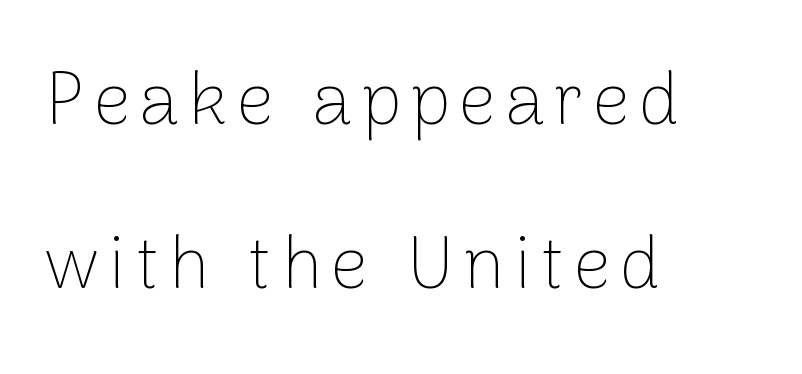
Each new line begins a long way beneath the previous one. Weight: in the light-to-regular range. This sample is left-justified, so line endings fall wherever the words run out. Proportional: the letters do not fall into vertical columns.
